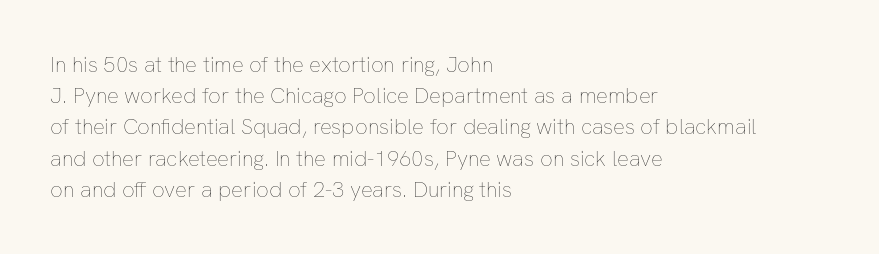
The image shows 22 px text type, upright; set left-aligned, normal line spacing (1.42x), normal letter spacing, not underlined.
